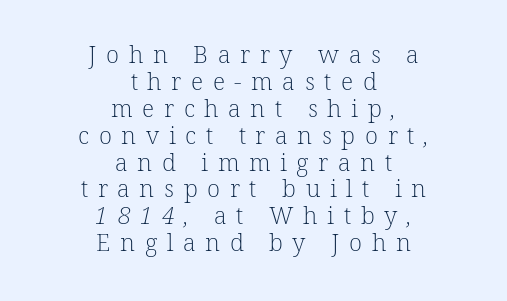
The image shows 24 px text type; set centered, tight line spacing (1.12x), unusually wide letter spacing (+0.4 em), not underlined.
